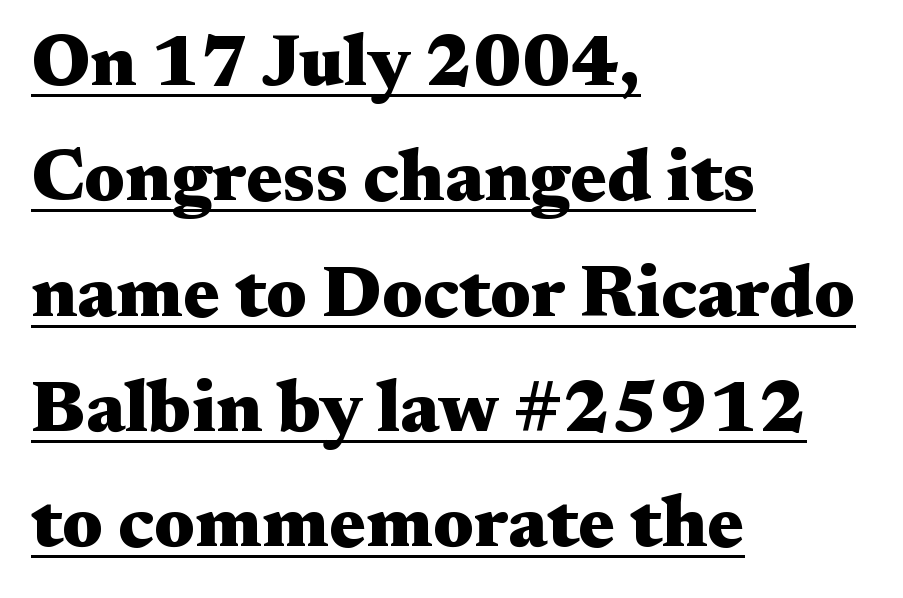
The font's upright variant was chosen for this text. Heavy-handed strokes throughout: this text is bold. The designer left line spacing at the default. Every row of glyphs begins at an identical x-position on the left. You can tell from the footed stems that serif type was used. You could call the tracking neutral — neither tight nor loose.
